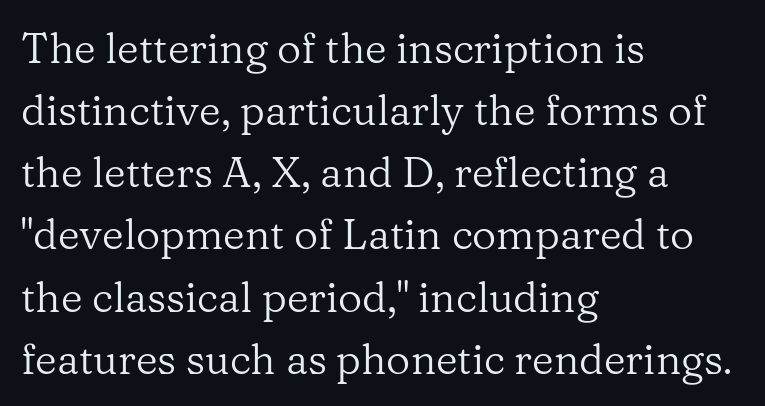
Q: Is the text bold? A: No.
Q: Is the text italic (slanted)? A: No, it is upright.
Q: Is the typeface a serif or a sans-serif typeface? A: Serif.
Q: Is the text underlined? A: No.
Q: How is the paragraph aligned? A: Left-aligned.
Q: Is the spacing between letters normal or unusually wide? A: Normal.
Q: Is the spacing between lines tight, normal or loose? A: Normal.
Q: Width (condensed, normal, or wide)? A: Normal.
Q: Stroke contrast? A: Low.
Q: x-height? A: Medium.
Q: Monospaced? A: No.
